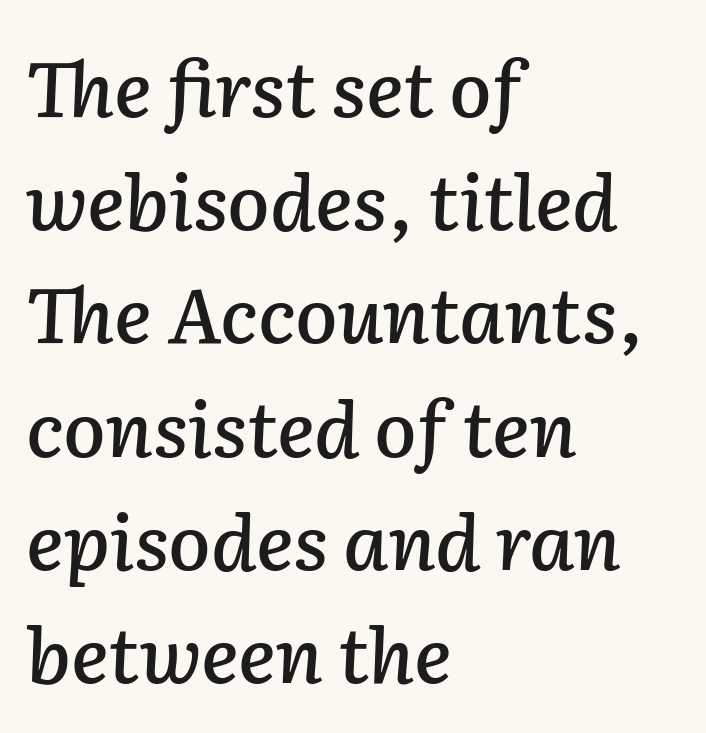
Q: Is the text italic (slanted)? A: Yes, it leans right by about 2 degrees.
Q: Is the text underlined? A: No.
Q: How is the paragraph aligned? A: Left-aligned.
Q: Is the spacing between letters normal or unusually wide? A: Normal.
Q: Is the spacing between lines tight, normal or loose? A: Normal.
Q: Width (condensed, normal, or wide)? A: Normal.
Q: Stroke contrast? A: Low.
Q: x-height? A: Medium.
Q: Monospaced? A: No.
